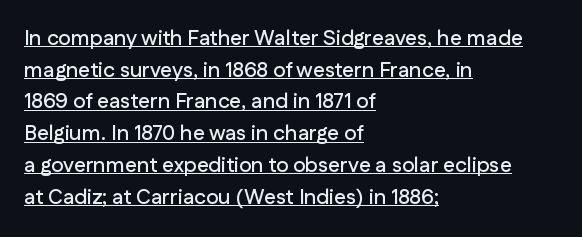
The image shows 21 px text type, upright; set left-aligned, normal line spacing (1.51x), normal letter spacing, underlined.
